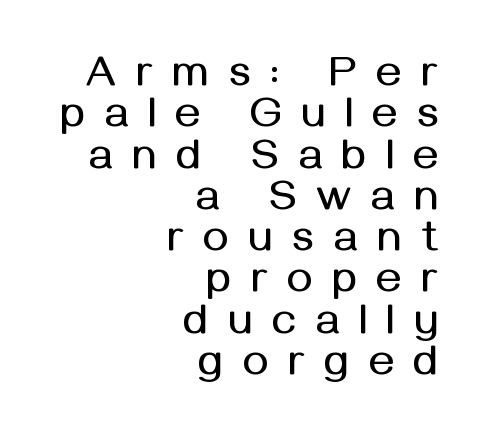
The image shows 43 px sans-serif type, upright; set right-aligned, tight line spacing (0.96x), unusually wide letter spacing (+0.46 em), not underlined; medium stroke contrast and a medium x-height.
